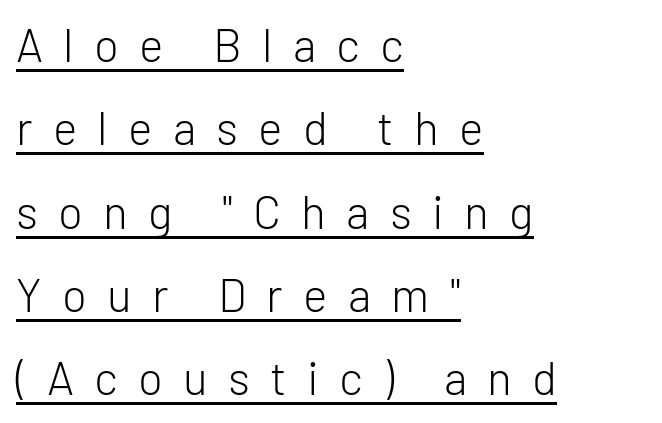
Q: Is the text bold? A: No.
Q: Is the text italic (slanted)? A: No, it is upright.
Q: Is the typeface a serif or a sans-serif typeface? A: Sans-serif.
Q: Is the text underlined? A: Yes.
Q: How is the paragraph aligned? A: Left-aligned.
Q: Is the spacing between letters normal or unusually wide? A: Unusually wide.
Q: Width (condensed, normal, or wide)? A: Normal.
Q: Stroke contrast? A: Low.
Q: x-height? A: Medium.
Q: Monospaced? A: No.
